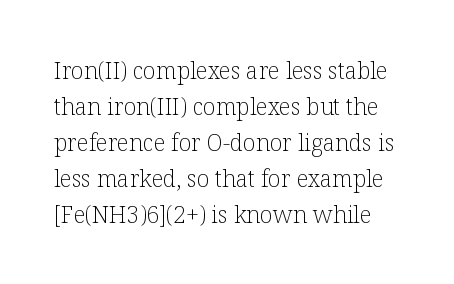
Q: Is the text bold? A: No.
Q: Is the text italic (slanted)? A: No, it is upright.
Q: Is the text underlined? A: No.
Q: Is the spacing between letters normal or unusually wide? A: Normal.
Q: Is the spacing between lines tight, normal or loose? A: Normal.
